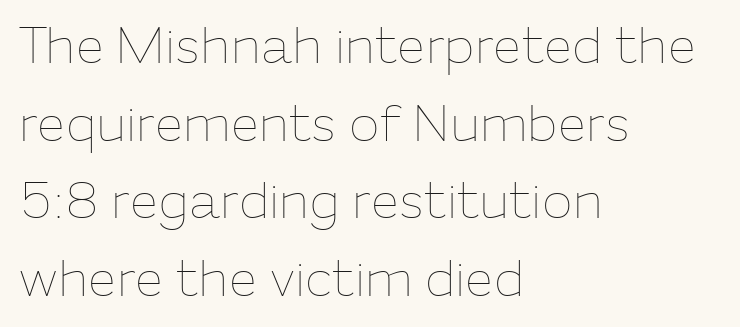
Q: Is the text bold? A: No.
Q: Is the text italic (slanted)? A: No, it is upright.
Q: Is the text underlined? A: No.
Q: How is the paragraph aligned? A: Left-aligned.
Q: Is the spacing between letters normal or unusually wide? A: Normal.
Q: Is the spacing between lines tight, normal or loose? A: Normal.
Q: Width (condensed, normal, or wide)? A: Normal.
Q: Stroke contrast? A: Low.
Q: x-height? A: Medium.
Q: Monospaced? A: No.
